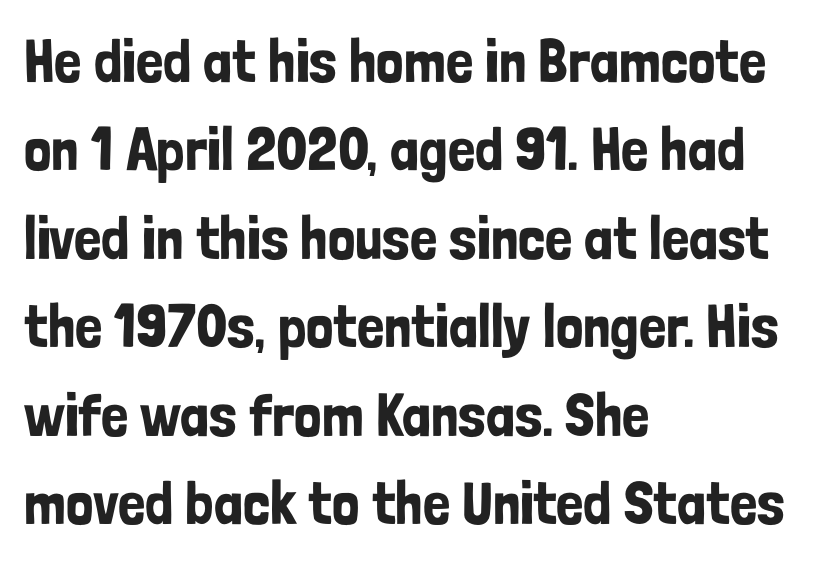
The image shows 61 px condensed sans-serif type, upright; set left-aligned, normal line spacing (1.45x), normal letter spacing, not underlined; low stroke contrast and a medium x-height.
